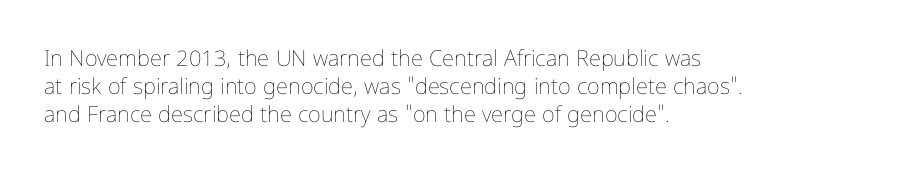
No extra ink here — the face is not bold. Students, observe: this is what conventionally led text looks like. Visually the block forms a straight wall on the left and a jagged coastline on the right. Clear beneath every line of the passage.
